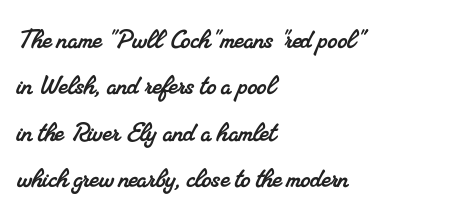
{"serif": "yes", "width": "normal", "stroke_contrast": "medium", "x_height": "small", "monospaced": "no", "underline": "no", "align": "left", "line_spacing": "normal", "line_spacing_ratio": 1.5, "letter_spacing": "normal", "letter_spacing_em": 0.0, "glyph_px": 31}
